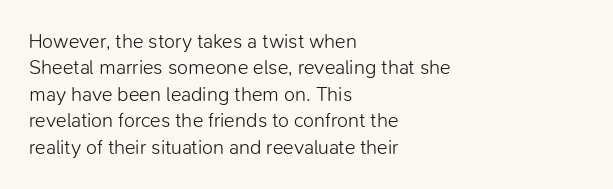
{"italic": "no", "bold": "no", "underline": "no", "align": "left", "line_spacing": "normal", "line_spacing_ratio": 1.32, "letter_spacing": "normal", "letter_spacing_em": 0.0, "glyph_px": 20}
